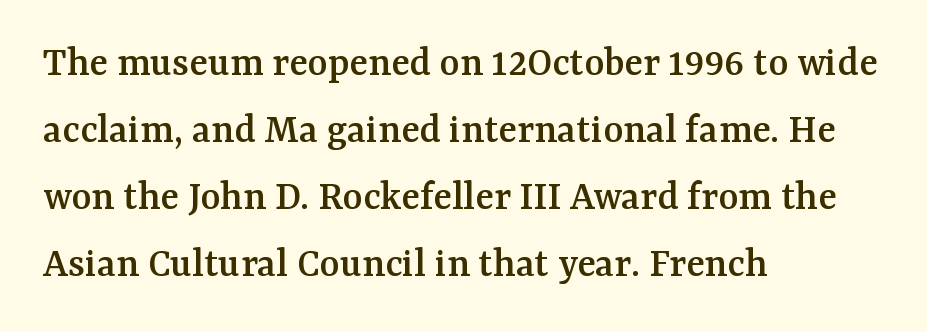
{"serif": "yes", "italic": "no", "width": "normal", "stroke_contrast": "medium", "x_height": "medium", "monospaced": "no", "underline": "no", "align": "left", "line_spacing": "normal", "line_spacing_ratio": 1.56, "letter_spacing": "normal", "letter_spacing_em": 0.0, "glyph_px": 43}
